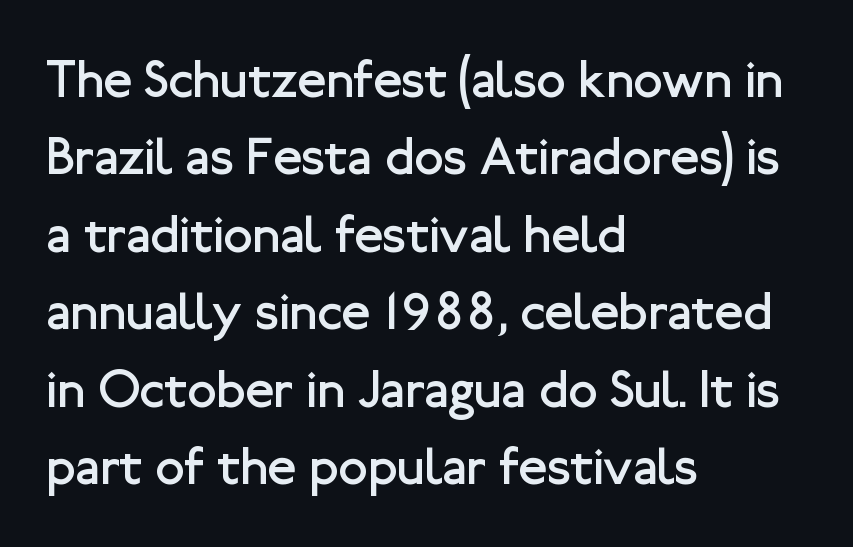
Q: Is the text bold? A: No.
Q: Is the text italic (slanted)? A: No, it is upright.
Q: Is the typeface a serif or a sans-serif typeface? A: Sans-serif.
Q: Is the text underlined? A: No.
Q: How is the paragraph aligned? A: Left-aligned.
Q: Is the spacing between letters normal or unusually wide? A: Normal.
Q: Is the spacing between lines tight, normal or loose? A: Normal.
Q: Width (condensed, normal, or wide)? A: Normal.
Q: Stroke contrast? A: Low.
Q: x-height? A: Medium.
Q: Monospaced? A: No.
